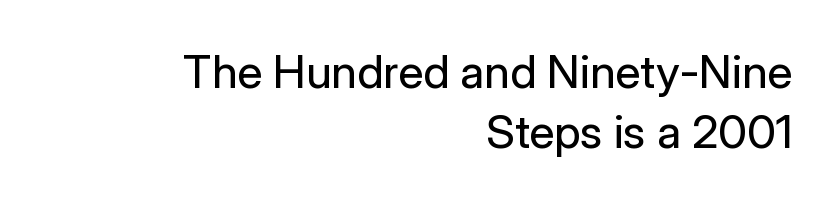
{"serif": "no", "italic": "no", "bold": "no", "weight": "regular", "width": "normal", "stroke_contrast": "low", "x_height": "medium", "monospaced": "no", "underline": "no", "align": "right", "line_spacing": "normal", "line_spacing_ratio": 1.3, "letter_spacing": "normal", "letter_spacing_em": 0.0, "glyph_px": 46}
